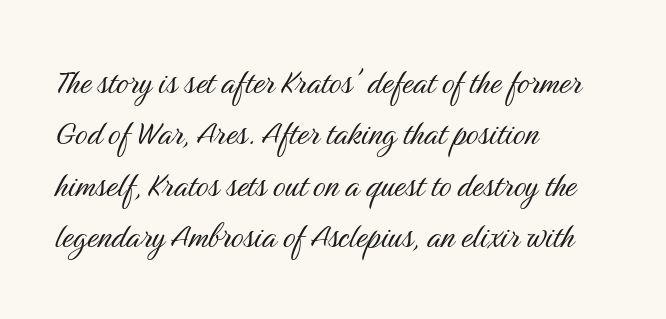
The image shows 39 px light, condensed sans-serif type; set left-aligned, normal line spacing (1.32x), normal letter spacing, not underlined; medium stroke contrast and a medium x-height.
